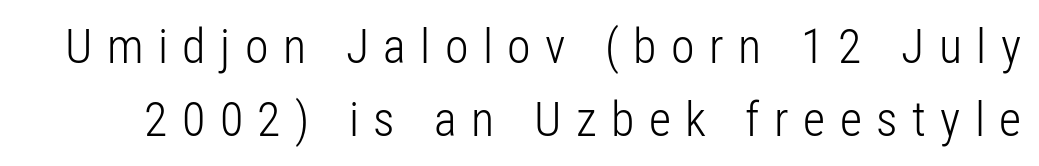
{"serif": "no", "italic": "no", "bold": "no", "weight": "light", "width": "condensed", "stroke_contrast": "low", "x_height": "medium", "monospaced": "no", "underline": "no", "line_spacing": "normal", "line_spacing_ratio": 1.52, "letter_spacing": "wide", "letter_spacing_em": 0.3, "glyph_px": 48}
